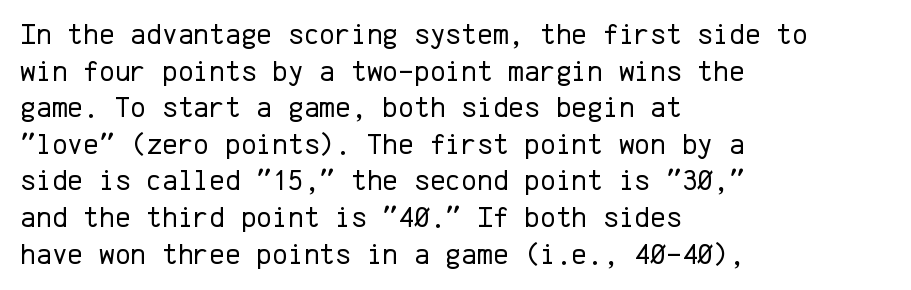
On a weight scale, this lands at 450 or below. The type family on display is of the sans-serif kind. Looks like terminal output: every glyph gets an equal slot. Observe the ordinary spacing: letters are neighbours, not strangers. Posture: straight, roman, zero tilt.
